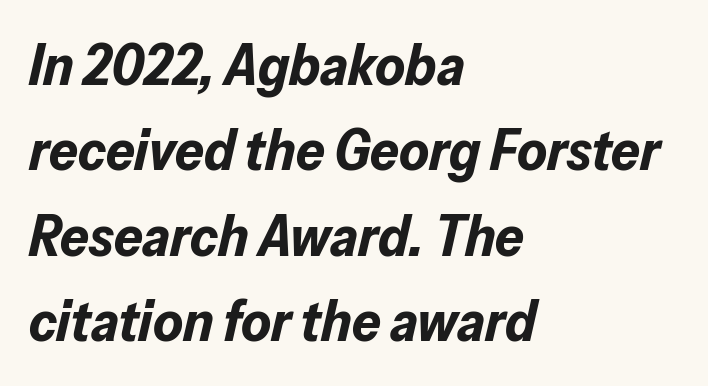
Q: Is the text bold? A: Yes.
Q: Is the text italic (slanted)? A: Yes, it leans right by about 13 degrees.
Q: Is the text underlined? A: No.
Q: How is the paragraph aligned? A: Left-aligned.
Q: Is the spacing between letters normal or unusually wide? A: Normal.
Q: Is the spacing between lines tight, normal or loose? A: Normal.
Q: Width (condensed, normal, or wide)? A: Normal.
Q: Stroke contrast? A: Low.
Q: x-height? A: Medium.
Q: Monospaced? A: No.
